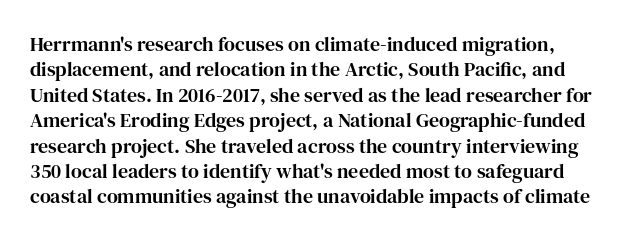
{"italic": "no", "underline": "no", "line_spacing": "normal", "line_spacing_ratio": 1.27, "letter_spacing": "normal", "letter_spacing_em": 0.0, "glyph_px": 20}
